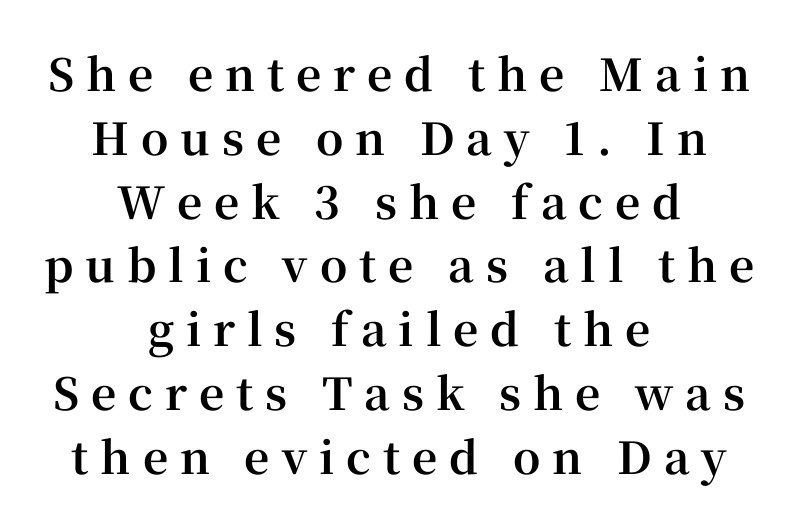
The image shows 44 px bold serif type, upright; set centered, normal line spacing (1.45x), unusually wide letter spacing (+0.27 em), not underlined; high stroke contrast and a medium x-height.
